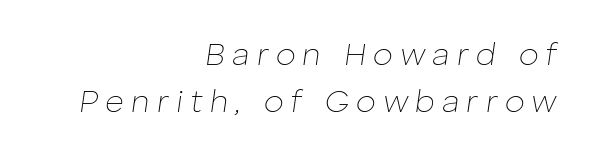
{"italic": "yes", "lean": "right", "slant_degrees": 8, "bold": "no", "weight": "thin", "width": "normal", "stroke_contrast": "low", "x_height": "medium", "monospaced": "no", "underline": "no", "align": "right", "line_spacing": "normal", "line_spacing_ratio": 1.46, "letter_spacing": "wide", "letter_spacing_em": 0.22, "glyph_px": 32}
